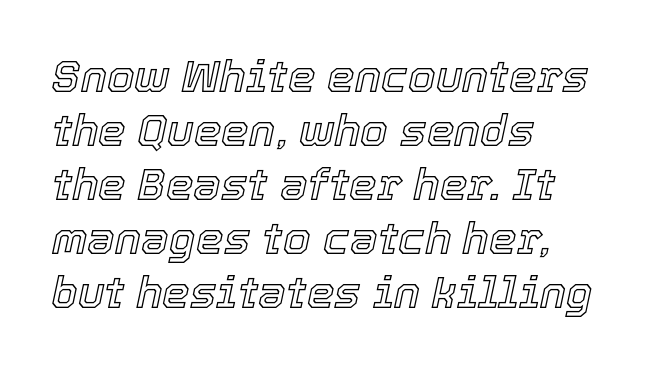
The image shows 44 px text type, italic (leaning right); set left-aligned, line spacing 1.23x, normal letter spacing, not underlined; a medium x-height.
